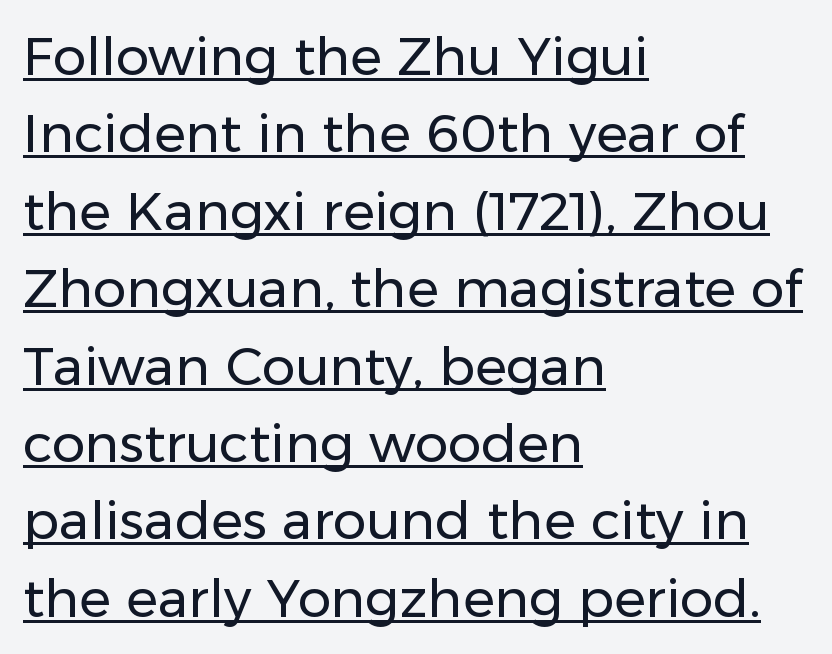
The image shows 53 px regular-weight sans-serif type, upright; set left-aligned, normal line spacing (1.46x), normal letter spacing, underlined; low stroke contrast and a medium x-height.
